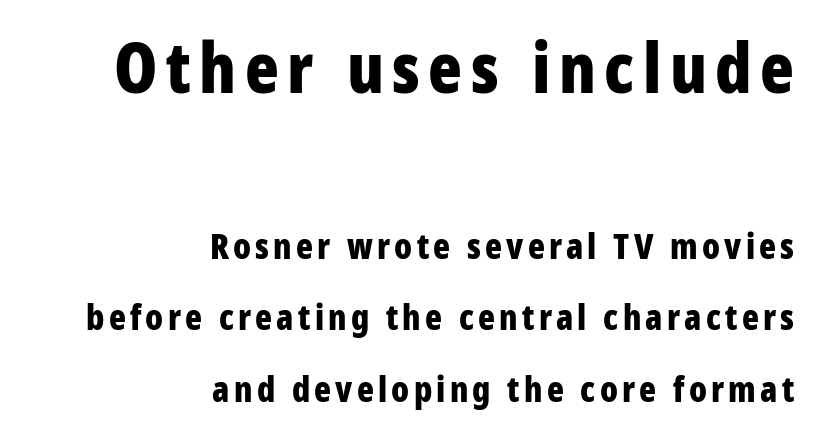
The typesetting leans heavy: a genuine bold. Scale decreases going downward across the two blocks. Glance below the letters and you will spot only blank space. Horizontal bands of white between lines are thick stripes. This sample is right-justified, so line beginnings fall wherever the words allow. Do the letters lean? They stand straight.
